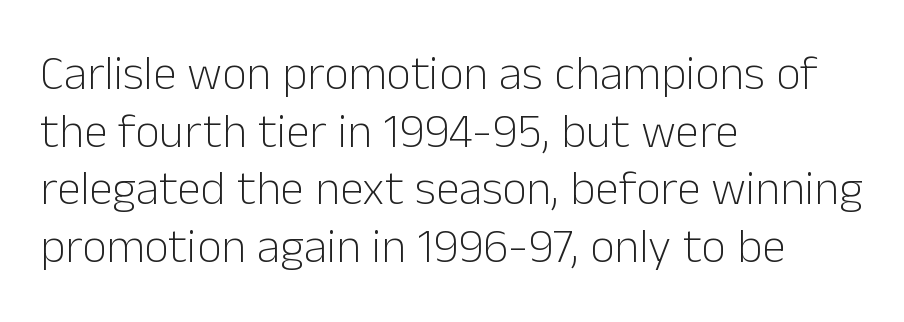
The image shows 48 px light sans-serif type, upright; set left-aligned, line spacing 1.2x, normal letter spacing, not underlined; low stroke contrast and a medium x-height.
